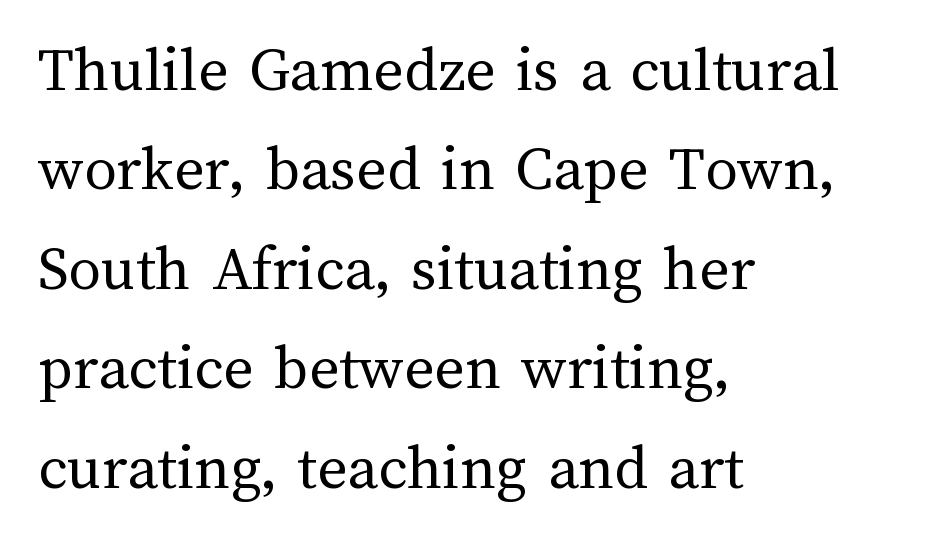
Between one letter and the next there's only the usual sliver of space. Do the letters lean? They stand straight. Stems and bowls with no extra thickness — not bold. The face used here is proportionally spaced, like ordinary book or web type. The typesetter chose a ragged-right arrangement here. Does the leading feel generous? No, just average.
